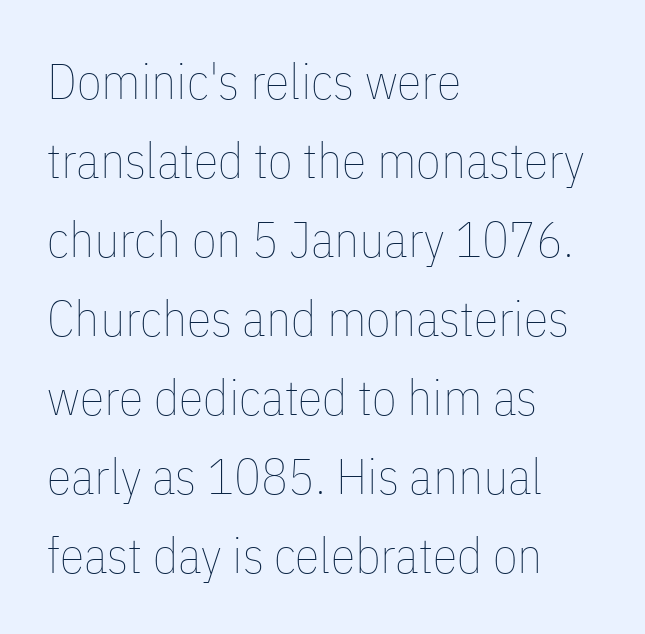
{"italic": "no", "bold": "no", "weight": "thin", "width": "condensed", "stroke_contrast": "low", "x_height": "medium", "monospaced": "no", "underline": "no", "align": "left", "line_spacing": "normal", "line_spacing_ratio": 1.58, "letter_spacing": "normal", "letter_spacing_em": 0.0, "glyph_px": 50}
